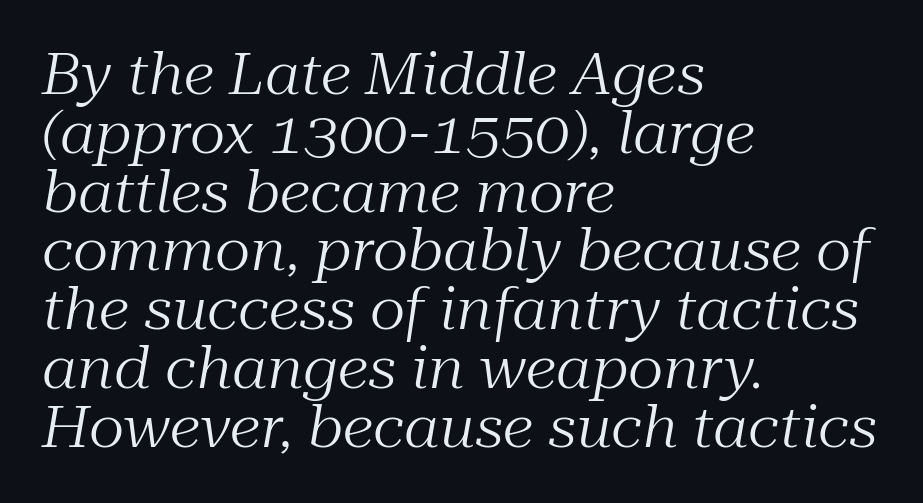
{"serif": "yes", "italic": "yes", "lean": "right", "slant_degrees": 10, "bold": "no", "weight": "regular", "width": "normal", "stroke_contrast": "medium", "x_height": "medium", "monospaced": "no", "underline": "no", "align": "left", "line_spacing": "tight", "line_spacing_ratio": 1.05, "letter_spacing": "normal", "letter_spacing_em": 0.0, "glyph_px": 56}
